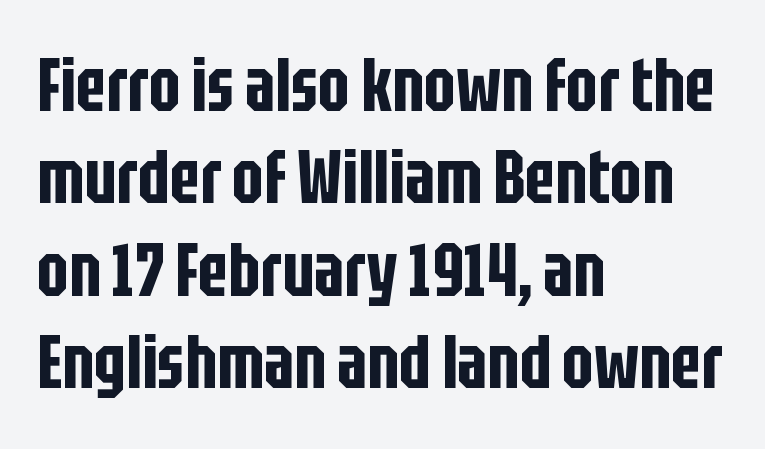
The image shows 74 px condensed sans-serif type, upright; set left-aligned, normal line spacing (1.25x), normal letter spacing, not underlined; low stroke contrast and a large x-height.
